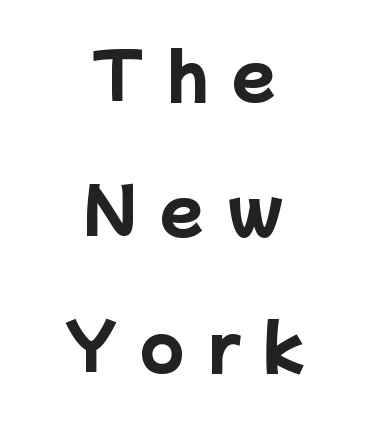
The image shows 63 px heavy sans-serif type; set centered, loose line spacing (2.15x), unusually wide letter spacing (+0.37 em), not underlined; low stroke contrast and a medium x-height.
